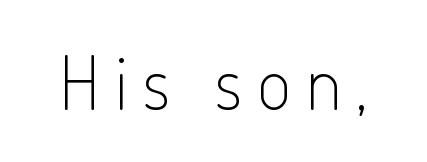
Letter spacing: wide. Serifs: no, the terminals of the letterforms are clean. Proportional: the letters do not fall into vertical columns. Do the letters lean? They stand straight. The words here are not underlined. The typeface has the unassuming heft of standard copy or less.
